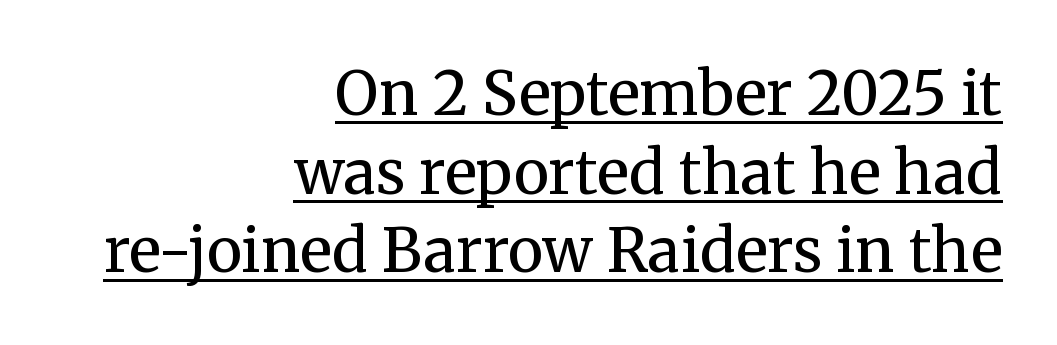
These lines are rendered in a variable-pitch font. You can see a thin bar hugging the bottom of the glyphs. The block of text has a typical density, with ordinary space between rows. This sample is right-justified, so line beginnings fall wherever the words allow. Italic? Not at all — the glyphs are vertical.
